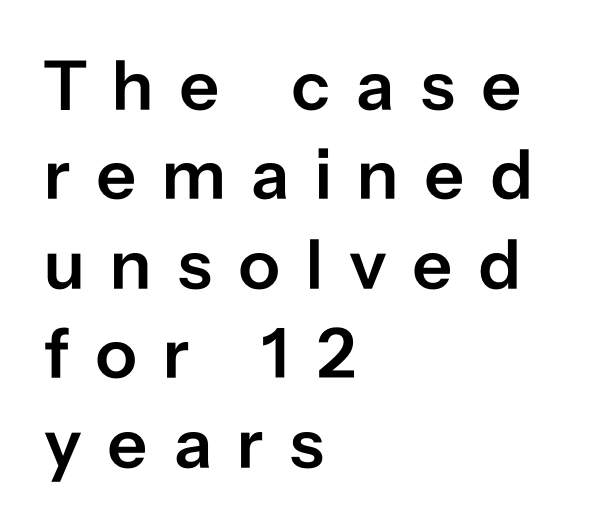
The image shows 71 px semibold sans-serif type, upright; set left-aligned, normal line spacing (1.26x), unusually wide letter spacing (+0.36 em), not underlined; low stroke contrast and a medium x-height.
